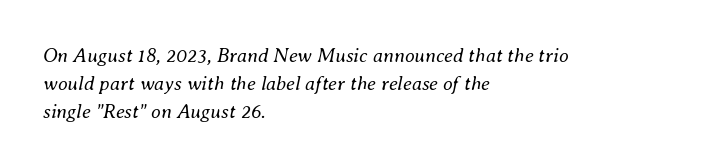
Q: Is the text bold? A: No.
Q: Is the text italic (slanted)? A: Yes, it leans right by about 8 degrees.
Q: Is the text underlined? A: No.
Q: How is the paragraph aligned? A: Left-aligned.
Q: Is the spacing between letters normal or unusually wide? A: Normal.
Q: Is the spacing between lines tight, normal or loose? A: Normal.
